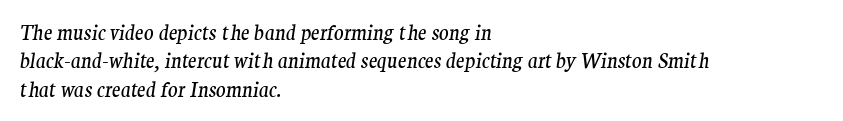
Style check: oblique. A normal amount of white space separates one row of letters from the next. The line texture is even and compact thanks to regular tracking. Letters rest on an invisible, unmarked baseline. The paragraph shown leans on its left margin.
